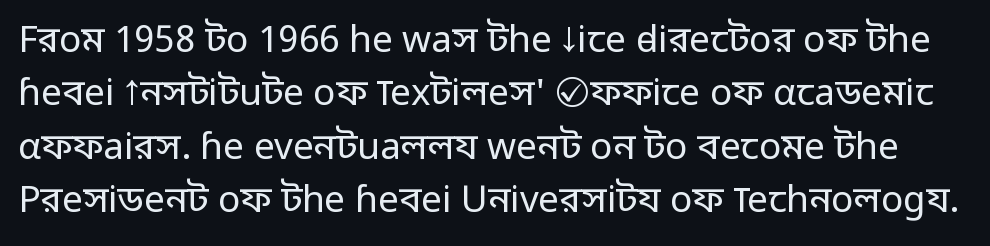
{"serif": "no", "italic": "no", "bold": "no", "weight": "regular", "width": "normal", "stroke_contrast": "low", "x_height": "medium", "monospaced": "no", "underline": "no", "line_spacing": "normal", "line_spacing_ratio": 1.44, "letter_spacing": "normal", "letter_spacing_em": 0.0, "glyph_px": 37}
